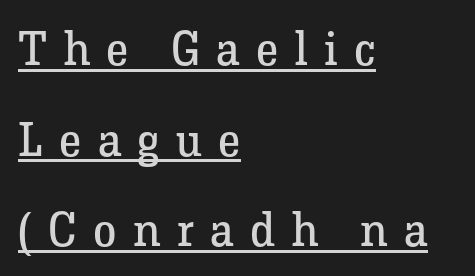
The image shows 47 px regular-weight serif type, upright; set left-aligned, loose line spacing (1.93x), unusually wide letter spacing (+0.35 em), underlined; low stroke contrast and a medium x-height.
